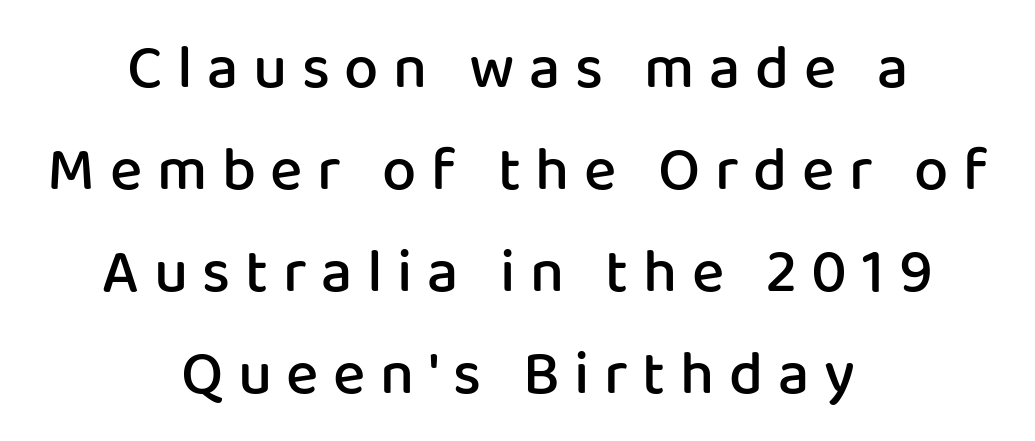
Q: Is the text bold? A: Semi-bold.
Q: Is the text italic (slanted)? A: No, it is upright.
Q: Is the typeface a serif or a sans-serif typeface? A: Sans-serif.
Q: Is the text underlined? A: No.
Q: How is the paragraph aligned? A: Centered.
Q: Is the spacing between letters normal or unusually wide? A: Unusually wide.
Q: Is the spacing between lines tight, normal or loose? A: Normal.
Q: Width (condensed, normal, or wide)? A: Normal.
Q: Stroke contrast? A: Low.
Q: x-height? A: Medium.
Q: Monospaced? A: No.
